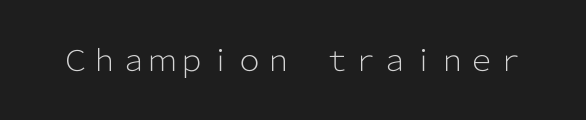
The image shows 29 px light sans-serif type, upright; set normal letter spacing, not underlined; low stroke contrast and a medium x-height.
